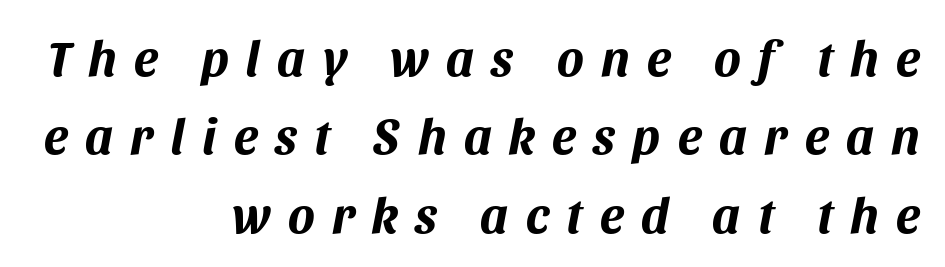
The rendering uses natural spacing where letterforms have individual widths. Normally led — the rows are evenly, conventionally spaced. A full-strength bold gives these letters their thick strokes. This sample uses expanded letter spacing, leaving extra air between glyphs.
